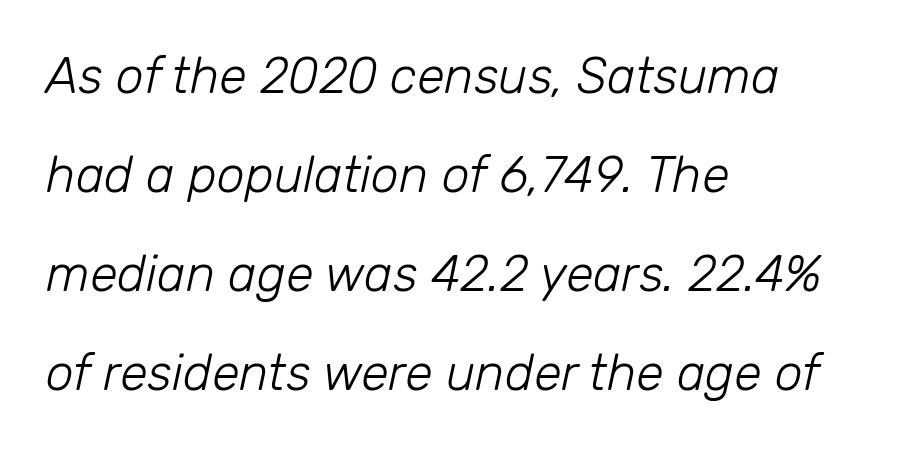
The image shows 50 px light type, italic (leaning right); set left-aligned, loose line spacing (1.98x), normal letter spacing, not underlined; low stroke contrast and a medium x-height.
